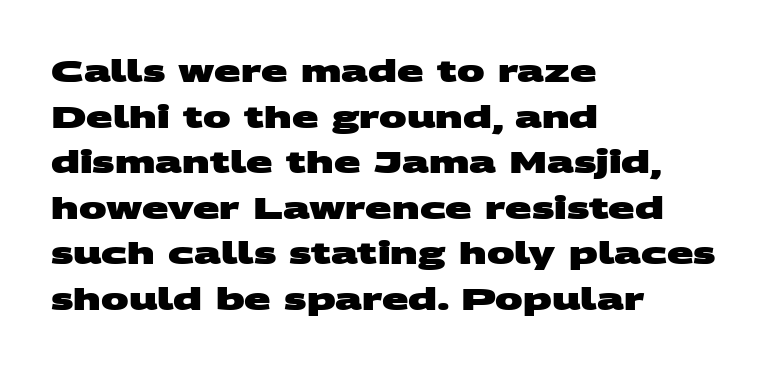
Summary of vertical rhythm: regular, with standard interline spacing. A clean baseline with only descenders dipping below it. The passage shown is typed in a proportional face where columns would drift. The type is set solid horizontally, with unmodified tracking. This rendering employs a face without finishing strokes, i.e., a sans-serif.
